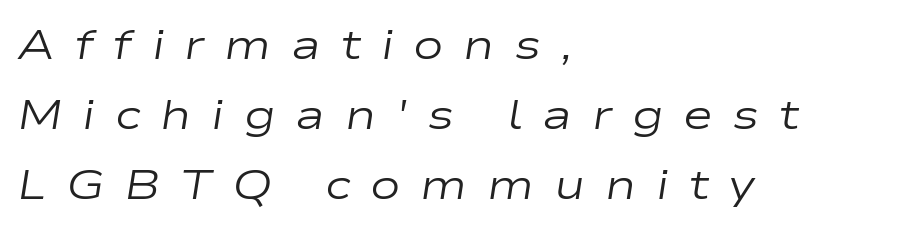
The image shows 41 px regular-weight, wide type, italic (leaning right); set left-aligned, line spacing 1.71x, unusually wide letter spacing (+0.48 em), not underlined; low stroke contrast and a medium x-height.
